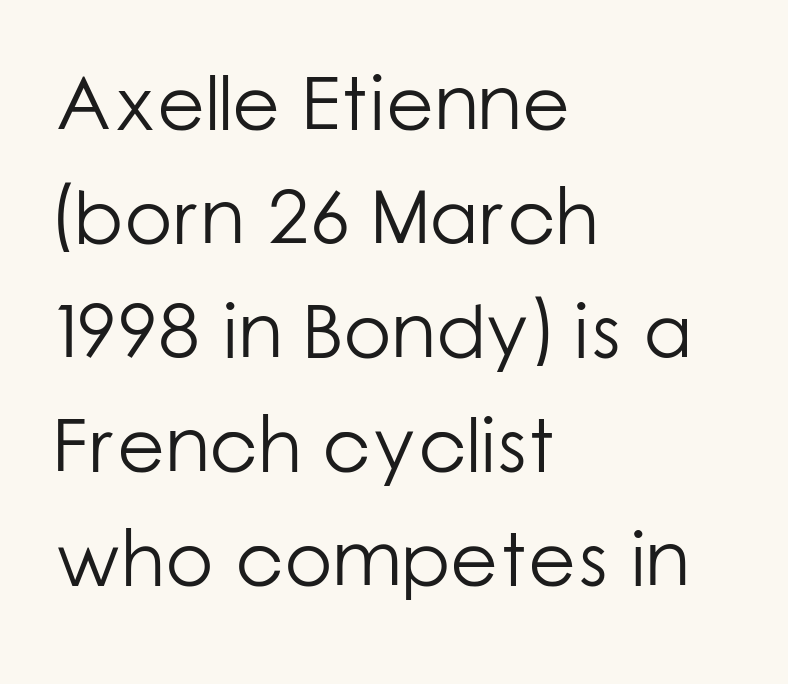
The glyphs in this specimen are sans serif. Nothing unusual about the tracking: characters are spaced as the font intends. Left-aligned paragraph, ragged on the right. No chunkiness to these letters — they're not bold. Horizontal bands of white between lines are of average thickness. The gap between lines stays unmarked.
